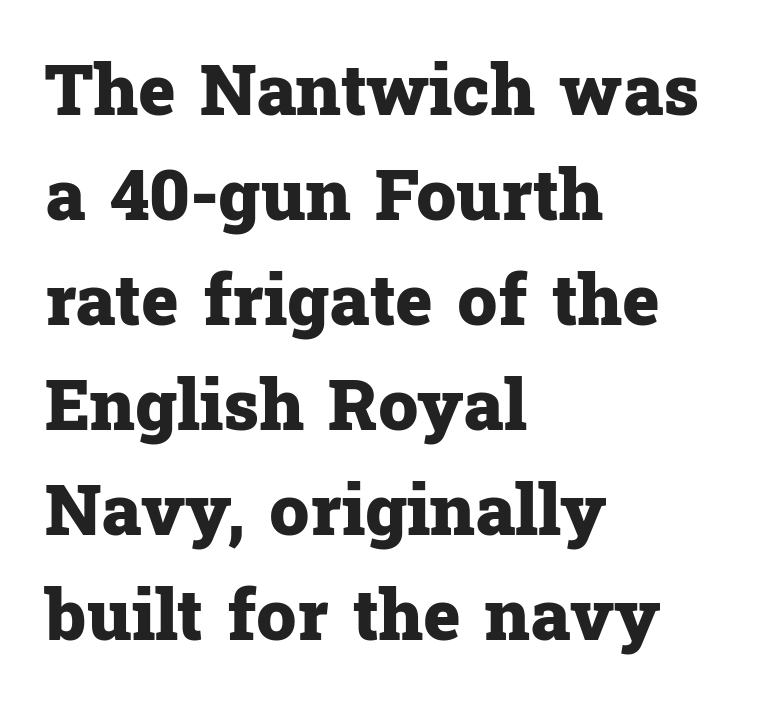
The image shows 71 px heavy serif type, upright; set left-aligned, normal line spacing (1.48x), normal letter spacing, not underlined; low stroke contrast and a medium x-height.
